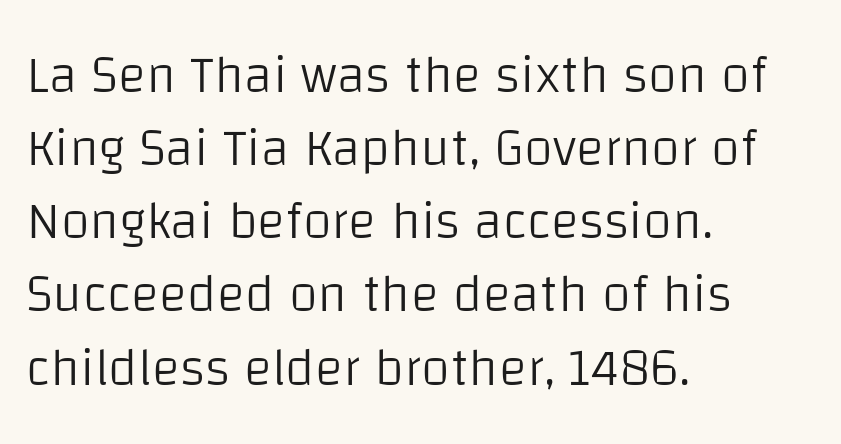
The image shows 53 px light sans-serif type, upright; set left-aligned, normal line spacing (1.38x), normal letter spacing, not underlined; low stroke contrast and a large x-height.
